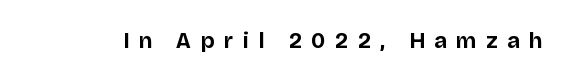
Q: Is the text bold? A: Yes.
Q: Is the text italic (slanted)? A: No, it is upright.
Q: Is the text underlined? A: No.
Q: Is the spacing between letters normal or unusually wide? A: Unusually wide.
